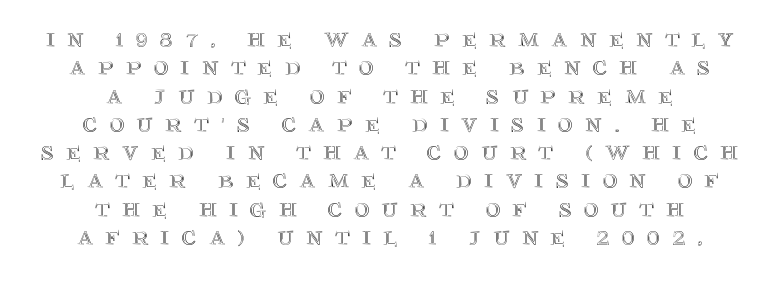
Q: Is the text italic (slanted)? A: No, it is upright.
Q: Is the text underlined? A: No.
Q: How is the paragraph aligned? A: Centered.
Q: Is the spacing between letters normal or unusually wide? A: Unusually wide.
Q: Is the spacing between lines tight, normal or loose? A: Tight.
Q: Width (condensed, normal, or wide)? A: Normal.
Q: x-height? A: Large.
Q: Monospaced? A: No.
